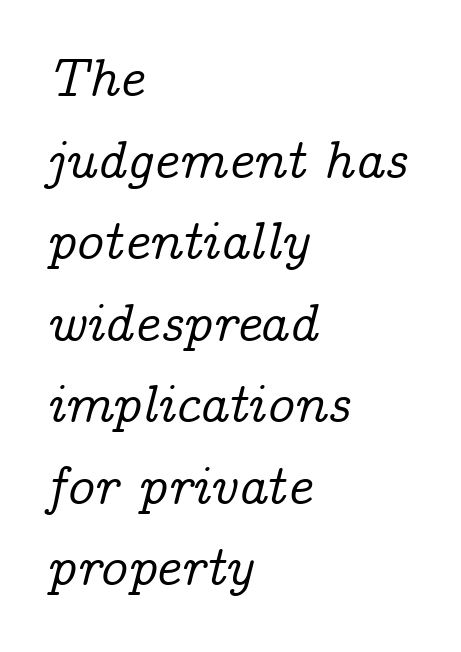
Here the designer chose a conventional face with non-uniform glyph widths. Are there feet on the stems? There are — it's a serif. Letters rest on an invisible, unmarked baseline. What stands out about the letter spacing? Nothing — it is the standard amount.
